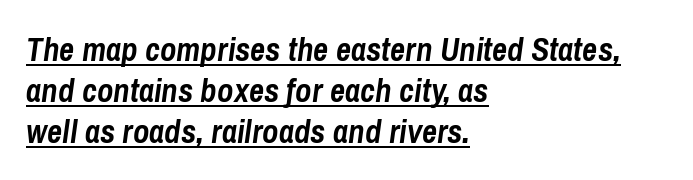
The image shows 33 px semibold, condensed type, italic (leaning right); set left-aligned, line spacing 1.24x, normal letter spacing, underlined; low stroke contrast and a medium x-height.
